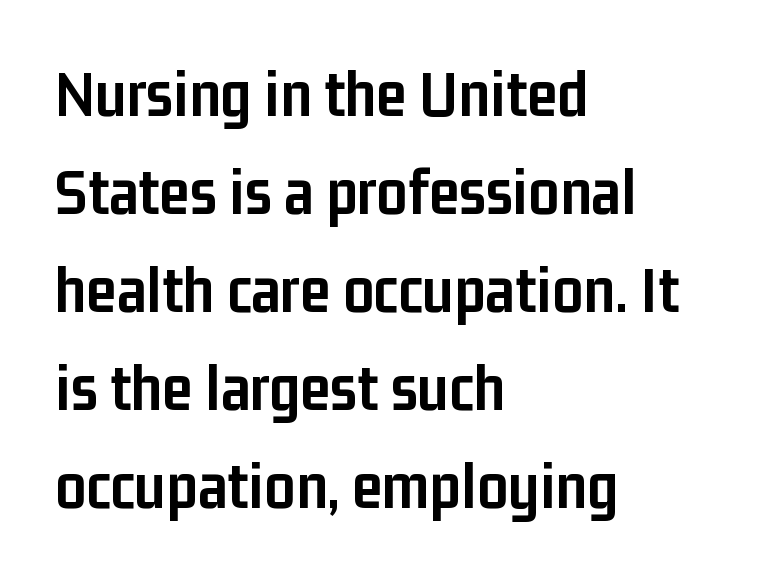
{"serif": "no", "italic": "no", "bold": "yes", "weight": "semibold", "width": "condensed", "stroke_contrast": "low", "x_height": "medium", "monospaced": "no", "underline": "no", "align": "left", "line_spacing": "normal", "line_spacing_ratio": 1.44, "letter_spacing": "normal", "letter_spacing_em": 0.0, "glyph_px": 68}
